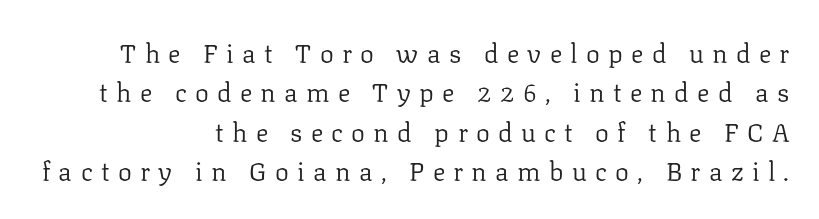
The image shows 26 px text type, upright; set right-aligned, normal line spacing (1.51x), unusually wide letter spacing (+0.32 em), not underlined.
